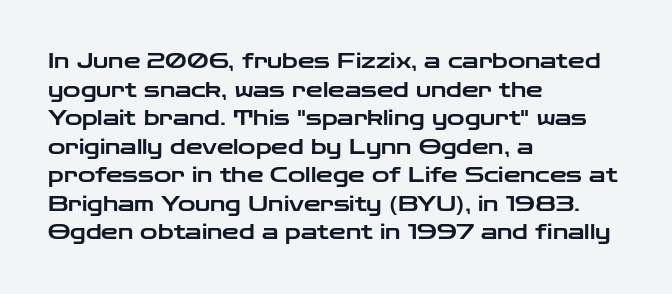
Q: Is the text italic (slanted)? A: No, it is upright.
Q: Is the text underlined? A: No.
Q: How is the paragraph aligned? A: Left-aligned.
Q: Is the spacing between letters normal or unusually wide? A: Normal.
Q: Is the spacing between lines tight, normal or loose? A: Normal.
